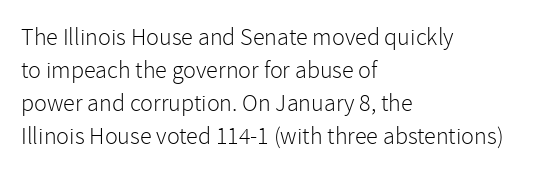
These lines stack with their left ends in a neat column. Letters rest on an invisible, unmarked baseline. The lines sit at an ordinary, default distance from one another. The type sits square on the baseline with zero lean. No letter is thick-stroked: the sample isn't bold. Default kerning and tracking; the words read as compact shapes.
